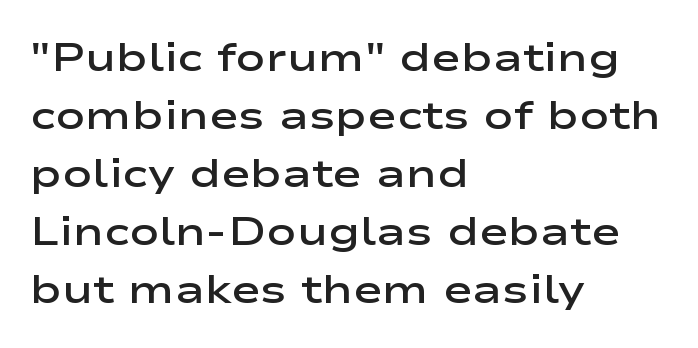
Q: Is the text bold? A: Semi-bold.
Q: Is the text italic (slanted)? A: No, it is upright.
Q: Is the typeface a serif or a sans-serif typeface? A: Sans-serif.
Q: Is the text underlined? A: No.
Q: How is the paragraph aligned? A: Left-aligned.
Q: Is the spacing between letters normal or unusually wide? A: Normal.
Q: Is the spacing between lines tight, normal or loose? A: Normal.
Q: Width (condensed, normal, or wide)? A: Wide.
Q: Stroke contrast? A: Low.
Q: x-height? A: Medium.
Q: Monospaced? A: No.
